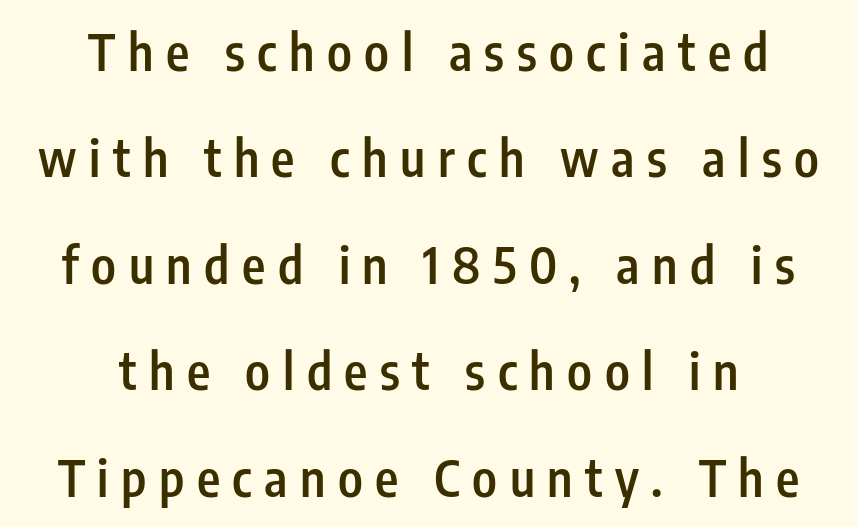
{"serif": "no", "italic": "no", "bold": "semi", "weight": "semibold", "width": "condensed", "stroke_contrast": "low", "x_height": "medium", "monospaced": "no", "underline": "no", "align": "center", "line_spacing": "loose", "line_spacing_ratio": 2.13, "letter_spacing": "wide", "letter_spacing_em": 0.25, "glyph_px": 50}
